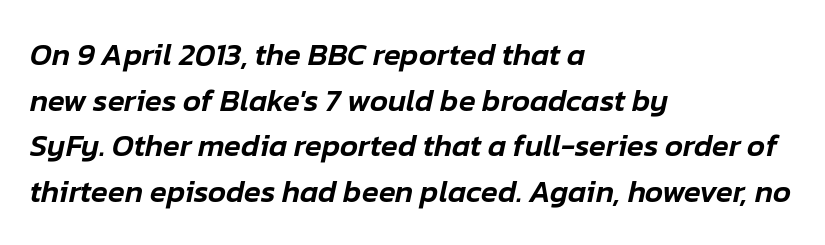
The image shows 31 px text type, italic (leaning right); set left-aligned, normal line spacing (1.47x), normal letter spacing, not underlined; low stroke contrast and a medium x-height.
